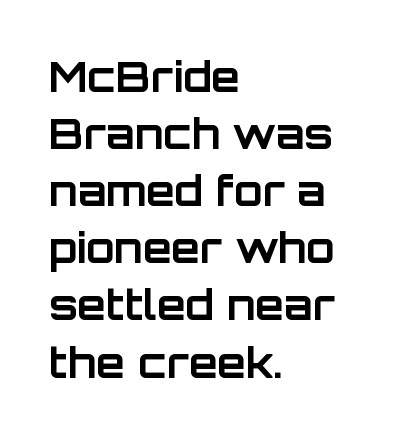
The image shows 42 px bold sans-serif type, upright; set left-aligned, normal line spacing (1.36x), normal letter spacing, not underlined; low stroke contrast and a large x-height.
